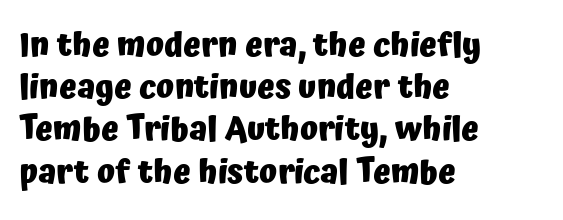
The image shows 33 px heavy sans-serif type, upright; set left-aligned, normal line spacing (1.28x), normal letter spacing, not underlined; low stroke contrast and a medium x-height.
